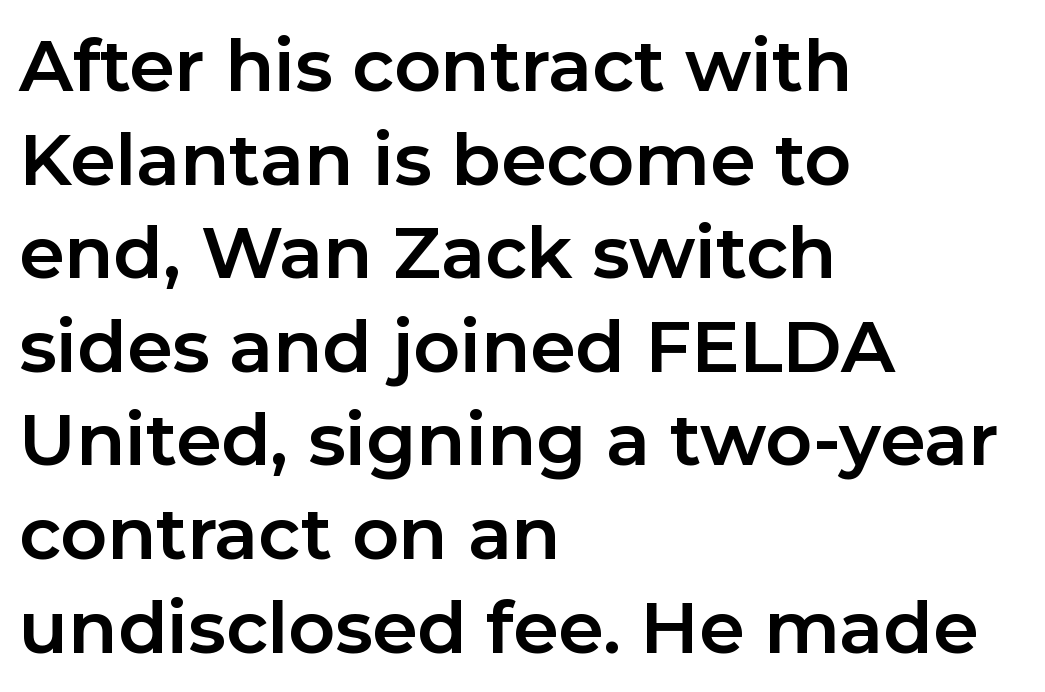
Q: Is the text bold? A: Yes.
Q: Is the text italic (slanted)? A: No, it is upright.
Q: Is the typeface a serif or a sans-serif typeface? A: Sans-serif.
Q: Is the text underlined? A: No.
Q: How is the paragraph aligned? A: Left-aligned.
Q: Is the spacing between letters normal or unusually wide? A: Normal.
Q: Is the spacing between lines tight, normal or loose? A: Normal.
Q: Width (condensed, normal, or wide)? A: Normal.
Q: Stroke contrast? A: Low.
Q: x-height? A: Medium.
Q: Monospaced? A: No.
